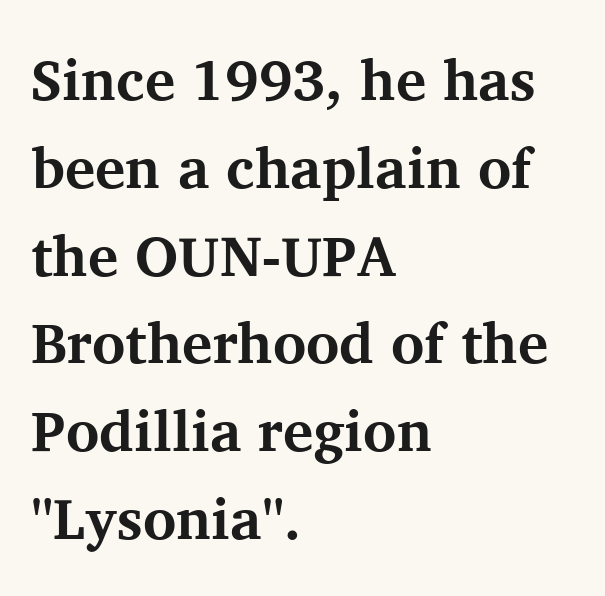
The typeface chosen for these lines features serifs. Descenders hang freely into open space. Notice how thick the strokes are: this is what a full bold looks like. Where is the straight margin? On the left. Each letter keeps its own natural width here, so spacing adapts to shape. The rendering uses a moderate line-height, typical for paragraphs.
